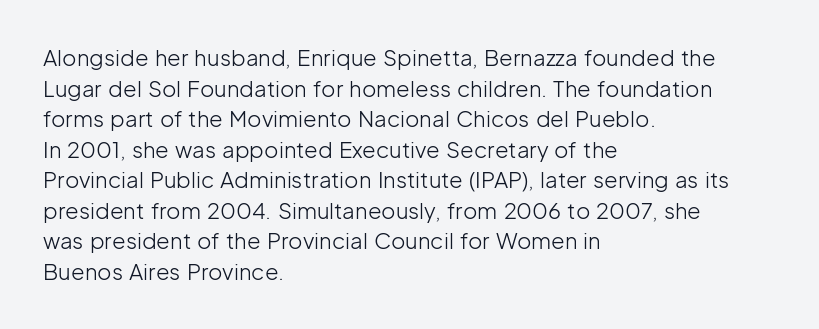
{"italic": "no", "bold": "no", "underline": "no", "align": "left", "line_spacing": "normal", "line_spacing_ratio": 1.39, "letter_spacing": "normal", "letter_spacing_em": 0.0, "glyph_px": 22}
